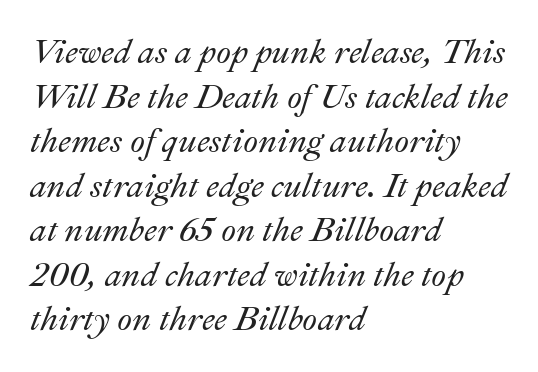
Proportional: the letters do not fall into vertical columns. Vertically, the passage feels balanced, rows spaced as you'd expect. Posture: slanted. The ragged edge is on the right, which tells us the setting is flush left. Any mark beneath the type? The region is blank.
